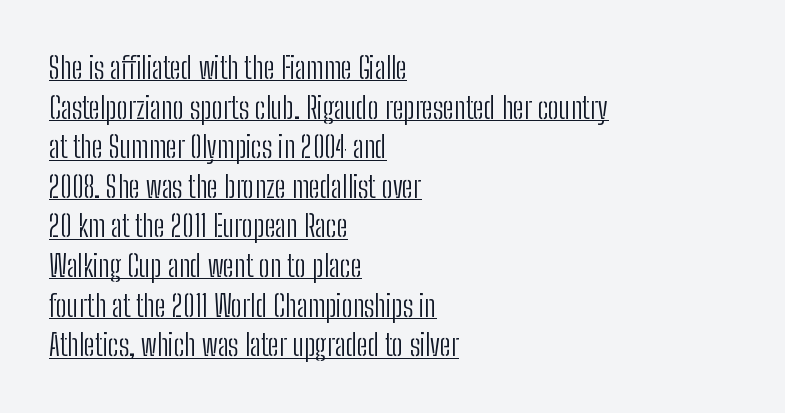
{"serif": "no", "italic": "no", "bold": "no", "weight": "light", "width": "condensed", "stroke_contrast": "low", "x_height": "medium", "monospaced": "no", "underline": "yes", "align": "left", "line_spacing": "normal", "line_spacing_ratio": 1.32, "letter_spacing": "normal", "letter_spacing_em": 0.0, "glyph_px": 30}
